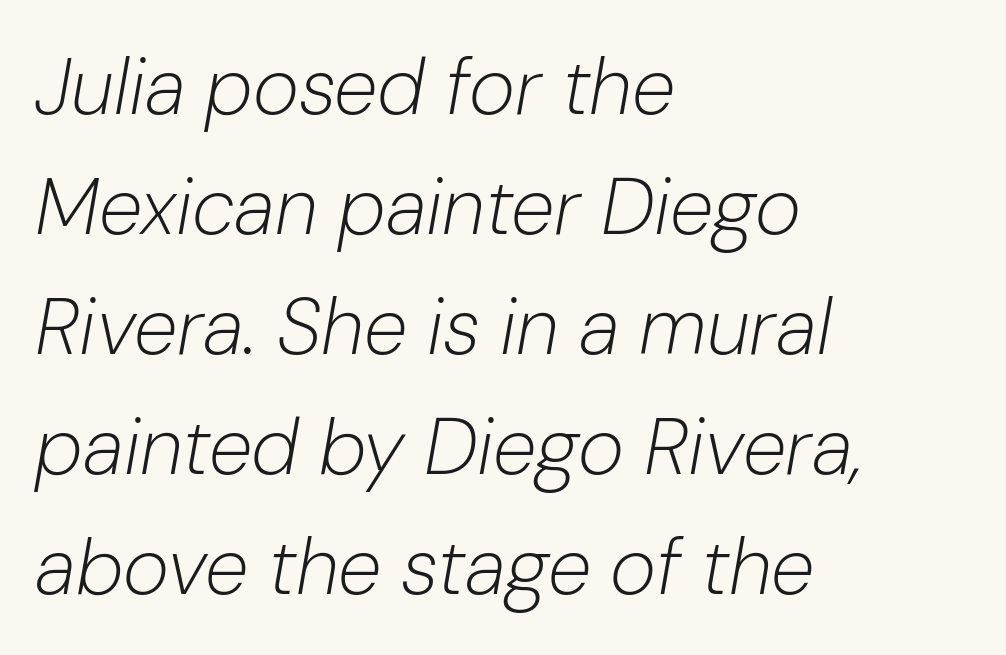
The lines sit at an ordinary, default distance from one another. Varying glyph widths throughout — classic text-font behaviour. The passage shown leans; its letterforms are oblique. Underlining? Definitely not there.
